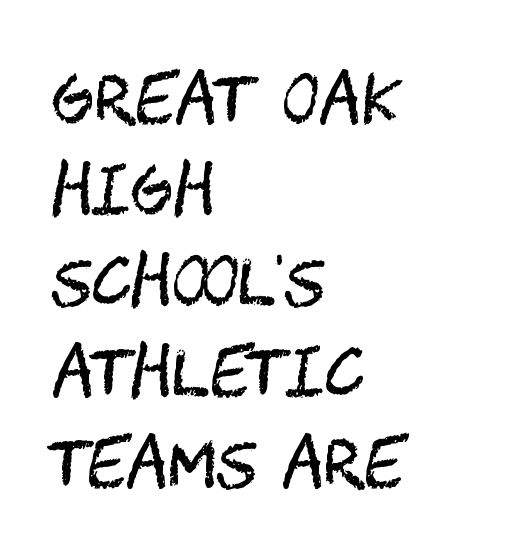
The image shows 64 px regular-weight, condensed sans-serif type, upright; set left-aligned, normal line spacing (1.42x), normal letter spacing, not underlined; medium stroke contrast and a large x-height.
